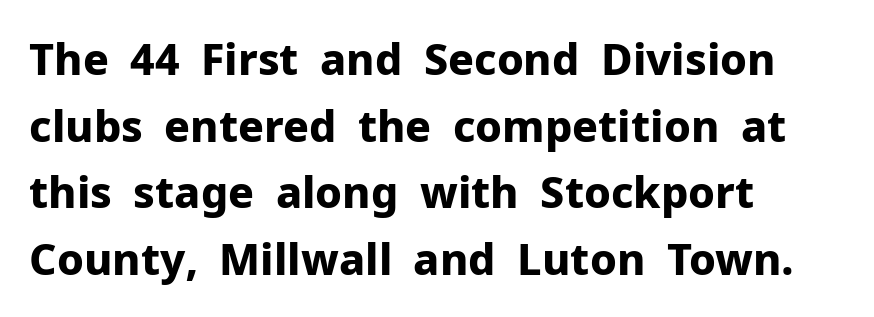
{"serif": "no", "italic": "no", "bold": "yes", "weight": "bold", "width": "normal", "stroke_contrast": "low", "x_height": "medium", "monospaced": "no", "underline": "no", "align": "left", "line_spacing": "normal", "line_spacing_ratio": 1.55, "letter_spacing": "normal", "letter_spacing_em": 0.0, "glyph_px": 43}
